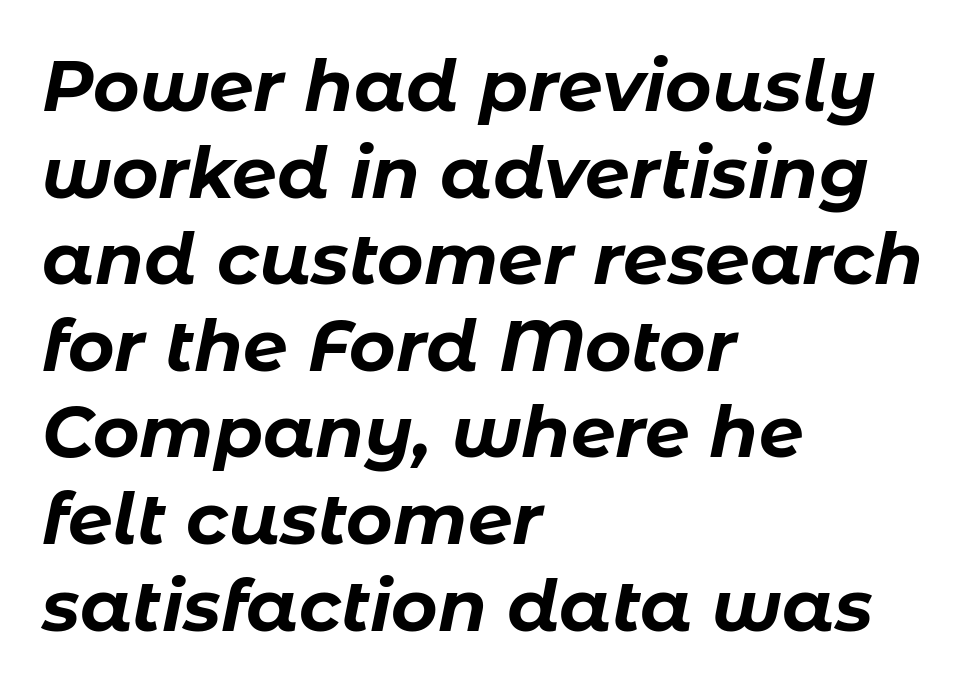
The image shows 71 px bold type, italic (leaning right); set left-aligned, line spacing 1.22x, normal letter spacing, not underlined; low stroke contrast and a medium x-height.
